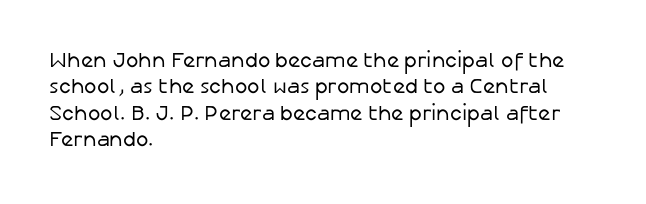
Q: Is the text bold? A: No.
Q: Is the text italic (slanted)? A: No, it is upright.
Q: Is the text underlined? A: No.
Q: How is the paragraph aligned? A: Left-aligned.
Q: Is the spacing between letters normal or unusually wide? A: Normal.
Q: Is the spacing between lines tight, normal or loose? A: Normal.
